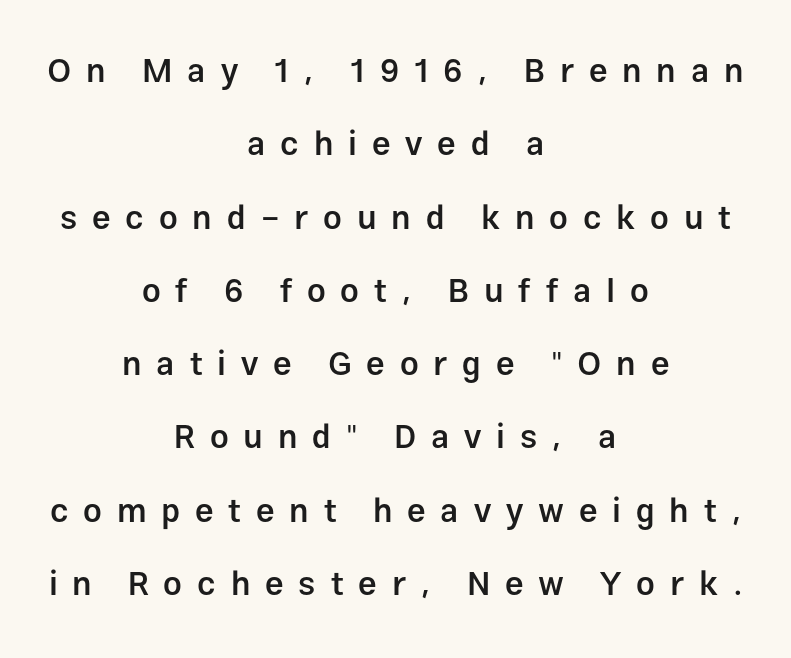
Q: Is the text bold? A: Semi-bold.
Q: Is the text italic (slanted)? A: No, it is upright.
Q: Is the typeface a serif or a sans-serif typeface? A: Sans-serif.
Q: Is the text underlined? A: No.
Q: How is the paragraph aligned? A: Centered.
Q: Is the spacing between letters normal or unusually wide? A: Unusually wide.
Q: Is the spacing between lines tight, normal or loose? A: Loose.
Q: Width (condensed, normal, or wide)? A: Normal.
Q: Stroke contrast? A: Low.
Q: x-height? A: Medium.
Q: Monospaced? A: No.
